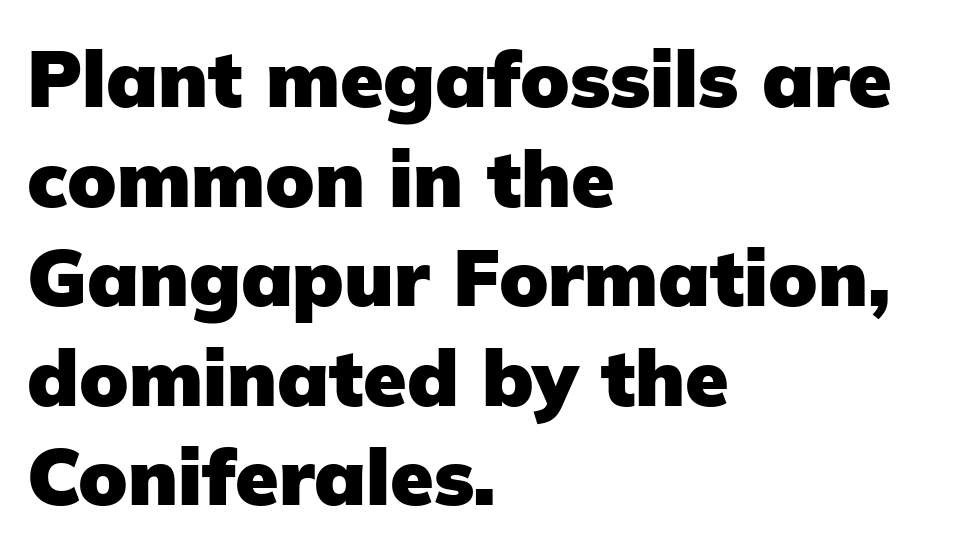
{"serif": "no", "italic": "no", "bold": "yes", "weight": "heavy", "width": "normal", "stroke_contrast": "low", "x_height": "medium", "monospaced": "no", "underline": "no", "align": "left", "line_spacing": "normal", "line_spacing_ratio": 1.26, "letter_spacing": "normal", "letter_spacing_em": 0.0, "glyph_px": 79}
